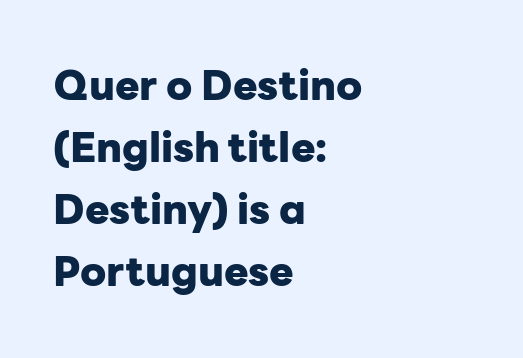
Q: Is the text bold? A: Yes.
Q: Is the text italic (slanted)? A: No, it is upright.
Q: Is the typeface a serif or a sans-serif typeface? A: Sans-serif.
Q: Is the text underlined? A: No.
Q: How is the paragraph aligned? A: Left-aligned.
Q: Is the spacing between letters normal or unusually wide? A: Normal.
Q: Is the spacing between lines tight, normal or loose? A: Normal.
Q: Width (condensed, normal, or wide)? A: Normal.
Q: Stroke contrast? A: Low.
Q: x-height? A: Medium.
Q: Monospaced? A: No.
